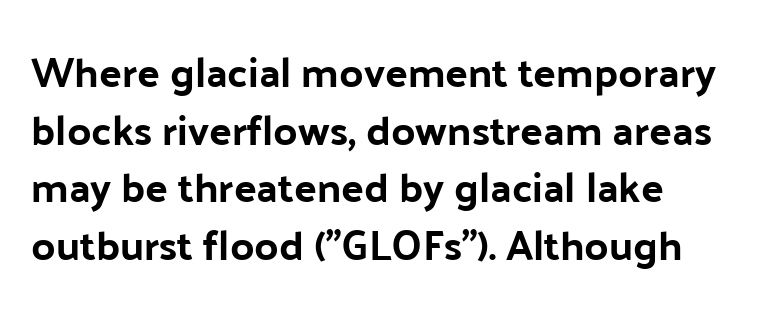
Q: Is the text italic (slanted)? A: No, it is upright.
Q: Is the typeface a serif or a sans-serif typeface? A: Sans-serif.
Q: Is the text underlined? A: No.
Q: How is the paragraph aligned? A: Left-aligned.
Q: Is the spacing between letters normal or unusually wide? A: Normal.
Q: Is the spacing between lines tight, normal or loose? A: Normal.
Q: Width (condensed, normal, or wide)? A: Normal.
Q: Stroke contrast? A: Low.
Q: x-height? A: Medium.
Q: Monospaced? A: No.
